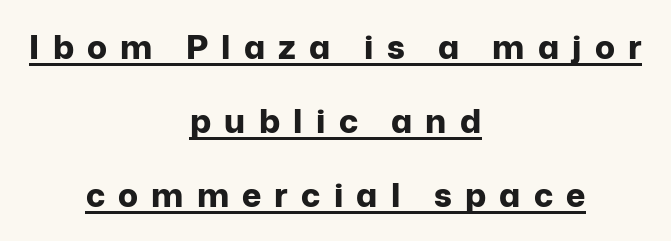
The face used here appears with an underline applied. Is the type bold? Yes — the strokes are clearly thick and heavy. The setting favours the middle, as headings and verse often do. The letters carry no serifs — their stems end cleanly without finishing strokes. Do the letters lean? They stand straight.
